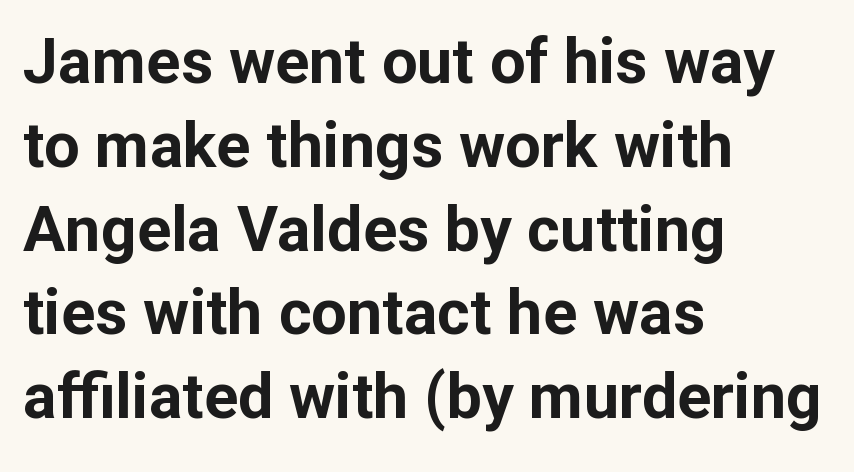
The image shows 63 px bold sans-serif type, upright; set left-aligned, normal line spacing (1.33x), normal letter spacing, not underlined; low stroke contrast and a medium x-height.
